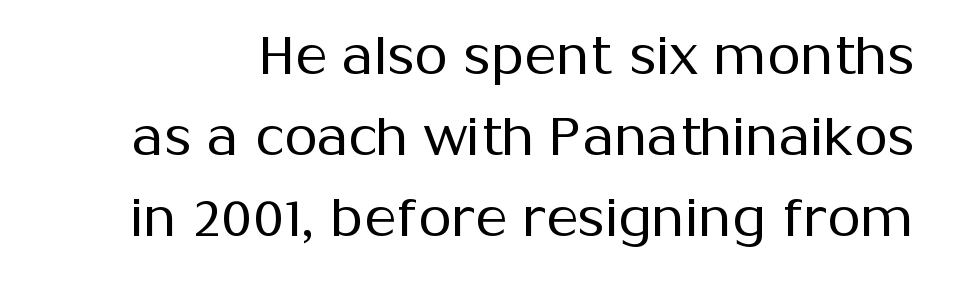
Q: Is the text bold? A: No.
Q: Is the text italic (slanted)? A: No, it is upright.
Q: Is the typeface a serif or a sans-serif typeface? A: Sans-serif.
Q: Is the text underlined? A: No.
Q: Is the spacing between letters normal or unusually wide? A: Normal.
Q: Is the spacing between lines tight, normal or loose? A: Normal.
Q: Width (condensed, normal, or wide)? A: Normal.
Q: Stroke contrast? A: Medium.
Q: x-height? A: Medium.
Q: Monospaced? A: No.
